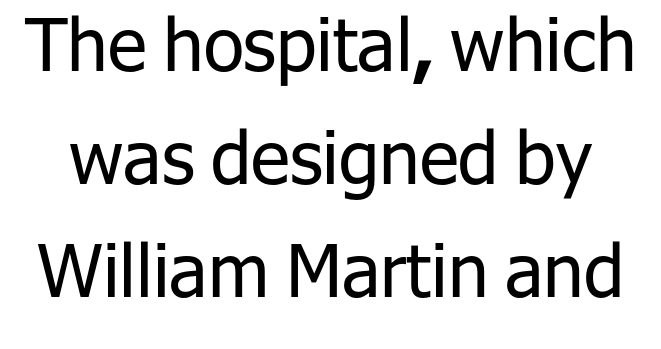
Q: Is the text bold? A: No.
Q: Is the text italic (slanted)? A: No, it is upright.
Q: Is the typeface a serif or a sans-serif typeface? A: Sans-serif.
Q: Is the text underlined? A: No.
Q: Is the spacing between letters normal or unusually wide? A: Normal.
Q: Is the spacing between lines tight, normal or loose? A: Normal.
Q: Width (condensed, normal, or wide)? A: Normal.
Q: Stroke contrast? A: Low.
Q: x-height? A: Medium.
Q: Monospaced? A: No.
